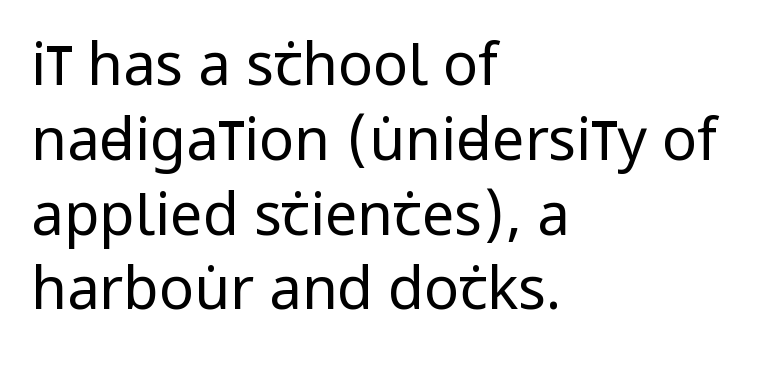
{"serif": "no", "italic": "no", "bold": "no", "weight": "regular", "width": "condensed", "stroke_contrast": "low", "x_height": "large", "monospaced": "no", "underline": "no", "align": "left", "line_spacing": "normal", "line_spacing_ratio": 1.29, "letter_spacing": "normal", "letter_spacing_em": 0.0, "glyph_px": 58}
